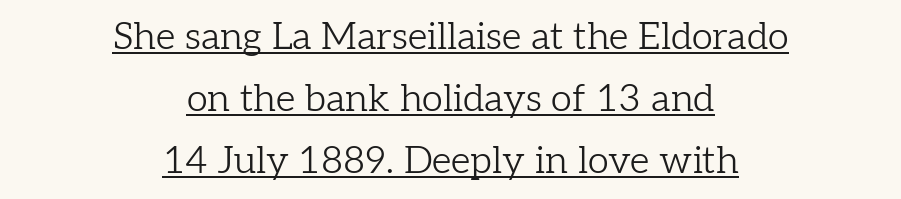
{"serif": "yes", "italic": "no", "bold": "no", "weight": "light", "width": "normal", "stroke_contrast": "low", "x_height": "medium", "monospaced": "no", "underline": "yes", "align": "center", "line_spacing": "normal", "line_spacing_ratio": 1.63, "letter_spacing": "normal", "letter_spacing_em": 0.0, "glyph_px": 38}
